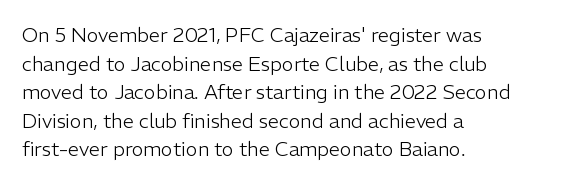
Q: Is the text bold? A: No.
Q: Is the text italic (slanted)? A: No, it is upright.
Q: Is the text underlined? A: No.
Q: How is the paragraph aligned? A: Left-aligned.
Q: Is the spacing between letters normal or unusually wide? A: Normal.
Q: Is the spacing between lines tight, normal or loose? A: Normal.
